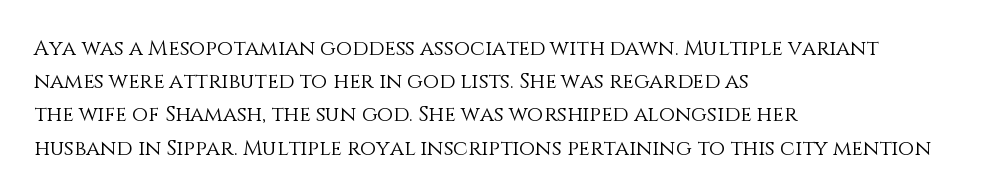
{"italic": "no", "bold": "no", "underline": "no", "align": "left", "line_spacing": "normal", "line_spacing_ratio": 1.58, "letter_spacing": "normal", "letter_spacing_em": 0.0, "glyph_px": 21}
